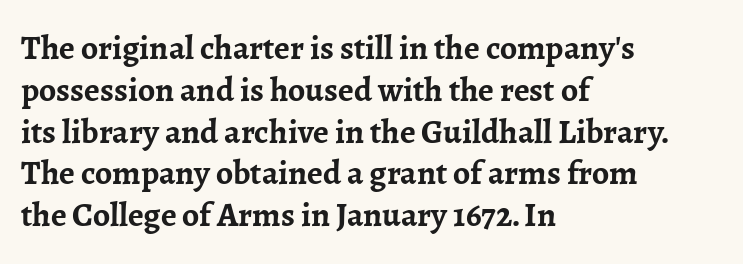
{"serif": "yes", "italic": "no", "bold": "yes", "weight": "semibold", "width": "normal", "stroke_contrast": "low", "x_height": "medium", "monospaced": "no", "underline": "no", "align": "left", "line_spacing_ratio": 1.23, "letter_spacing": "normal", "letter_spacing_em": 0.0, "glyph_px": 34}
